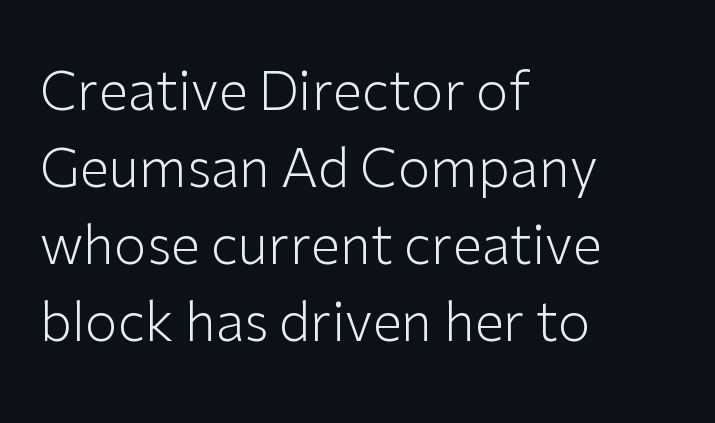
The image shows 53 px light sans-serif type, upright; set left-aligned, normal line spacing (1.45x), normal letter spacing, not underlined; low stroke contrast and a medium x-height.
